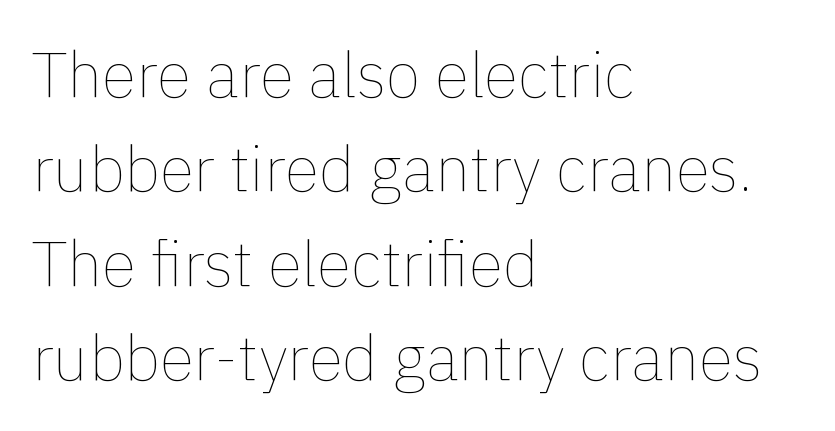
Whoever set this chose a conventional vertical rhythm. In terms of letterspacing, this is plain default setting. Nobody drew a line under any word here. The specimen reads as upright at a glance. Each stroke keeps to a modest, everyday thickness or less. Is this a fixed-width face? No — the glyphs have proportional, varying widths.
